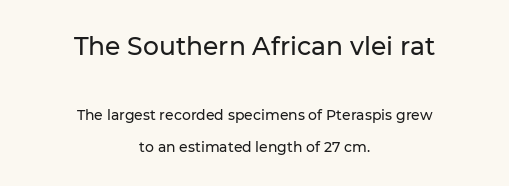
Q: Is the text italic (slanted)? A: No, it is upright.
Q: Is the text underlined? A: No.
Q: How is the paragraph aligned? A: Centered.
Q: Is the spacing between letters normal or unusually wide? A: Normal.
Q: Is the spacing between lines tight, normal or loose? A: Loose.
Q: Which block of text is set in a larger size, the first (top) or the second (bottom)? A: The first (top) one.
